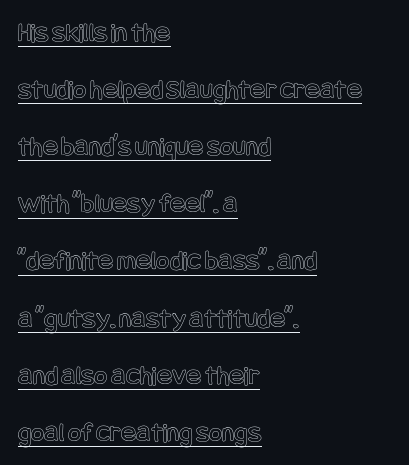
The image shows 28 px condensed type, upright; set left-aligned, loose line spacing (2.04x), normal letter spacing, underlined; a large x-height.
